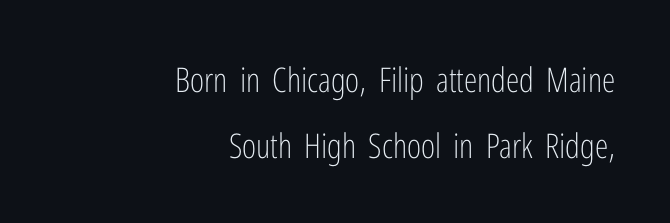
The rendering uses natural spacing where letterforms have individual widths. You can tell from the bare stems that sans-serif type was used. Lines of text with bare space underneath. Teacher's note: observe the even right margin — that is flush-right alignment.
